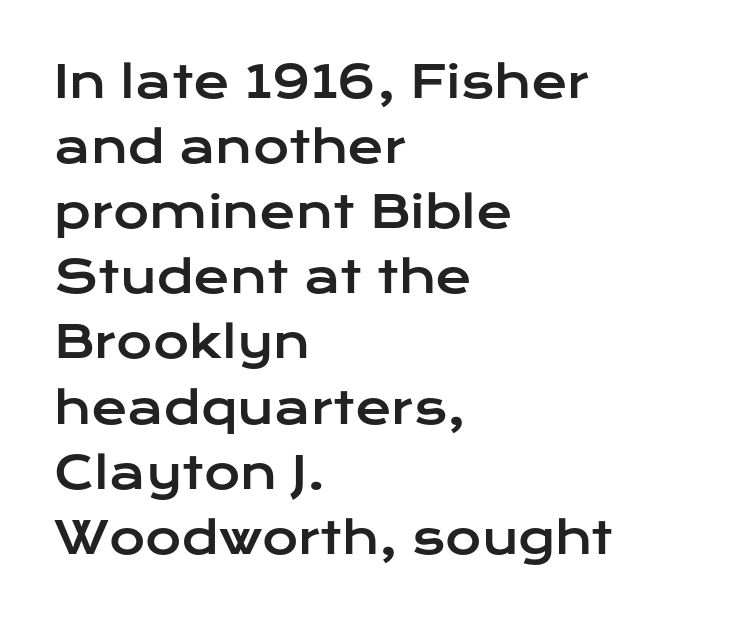
Vertical strokes here are truly vertical. The type family on display is of the sans-serif kind. Proportional: the letters do not fall into vertical columns. Quick note: underline off. Casual observation: everything's shoved over to the left. In terms of leading, this rendering sits right in the middle.
